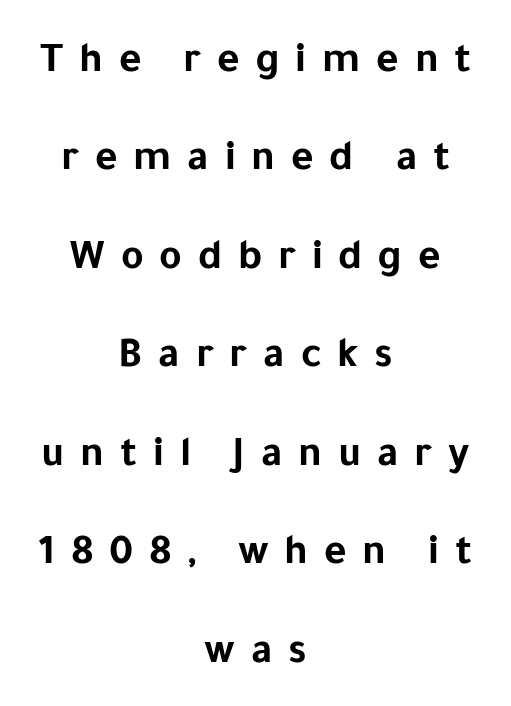
A bare baseline throughout the passage. Each letter keeps its own natural width here, so spacing adapts to shape. Note: no serifs on the glyphs. Students, observe: this is what heavily led, spacious text looks like. The letters are bold, with thick, heavy strokes. A centered setting, common on invitations and titles, is used for this passage.
